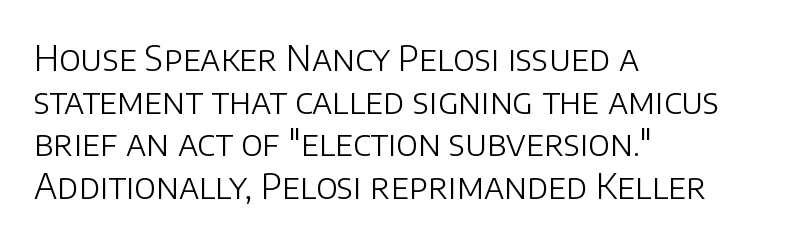
You could not count columns in this text — the font is proportionally spaced. This rendering employs a face without finishing strokes, i.e., a sans-serif. The passage shown is not underscored anywhere. The letters sit at their default tracking, neither squeezed nor spread.
